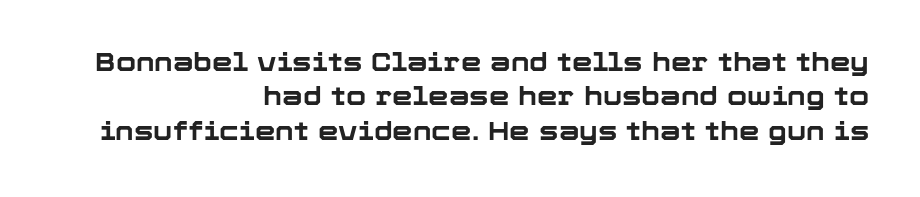
{"italic": "no", "bold": "yes", "underline": "no", "align": "right", "line_spacing": "normal", "line_spacing_ratio": 1.32, "letter_spacing": "normal", "letter_spacing_em": 0.0, "glyph_px": 26}
